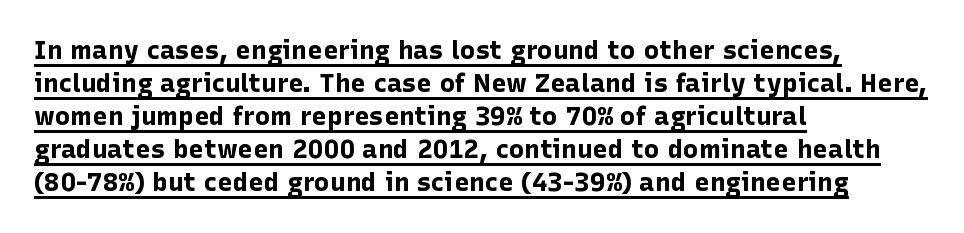
{"italic": "no", "bold": "yes", "underline": "yes", "align": "left", "line_spacing": "normal", "line_spacing_ratio": 1.27, "letter_spacing": "normal", "letter_spacing_em": 0.0, "glyph_px": 26}
